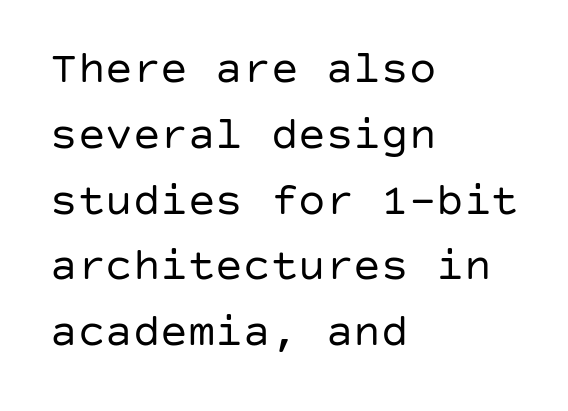
The characters are drawn with everyday or finer stroke widths. A typesetter would label this face a sans. Posture: straight, roman, zero tilt. The rendering keeps characters at their native spacing. This rendering uses left alignment, leaving the right contour irregular.
